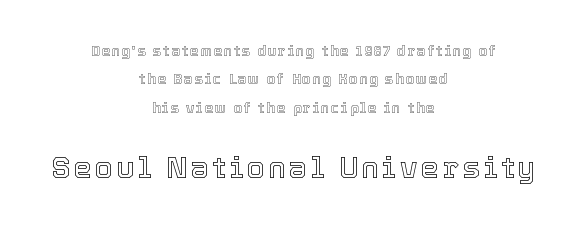
Q: Is the text italic (slanted)? A: No, it is upright.
Q: Is the text underlined? A: No.
Q: How is the paragraph aligned? A: Centered.
Q: Is the spacing between lines tight, normal or loose? A: Loose.
Q: Which block of text is set in a larger size, the first (top) or the second (bottom)? A: The second (bottom) one.
Q: Width (condensed, normal, or wide)? A: Normal.
Q: x-height? A: Medium.
Q: Monospaced? A: No.
